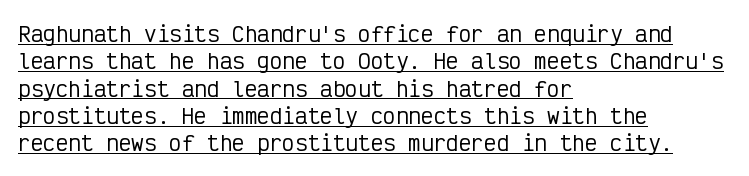
{"italic": "no", "underline": "yes", "align": "left", "line_spacing": "normal", "line_spacing_ratio": 1.3, "letter_spacing": "normal", "letter_spacing_em": 0.0, "glyph_px": 21}
